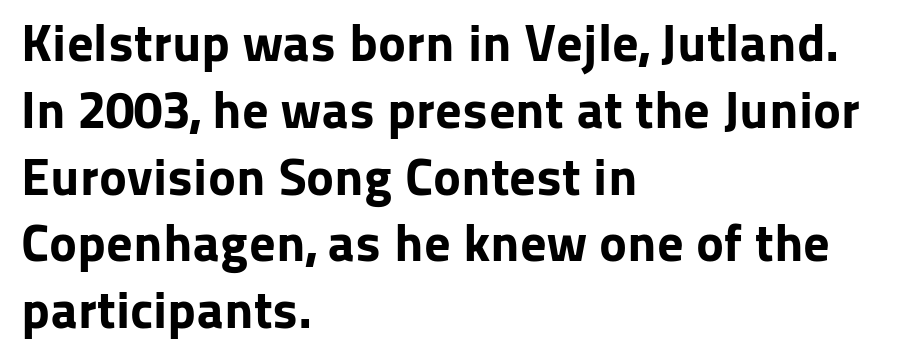
{"serif": "no", "italic": "no", "bold": "yes", "weight": "bold", "width": "normal", "stroke_contrast": "low", "x_height": "medium", "monospaced": "no", "underline": "no", "align": "left", "line_spacing": "normal", "line_spacing_ratio": 1.26, "letter_spacing": "normal", "letter_spacing_em": 0.0, "glyph_px": 53}
